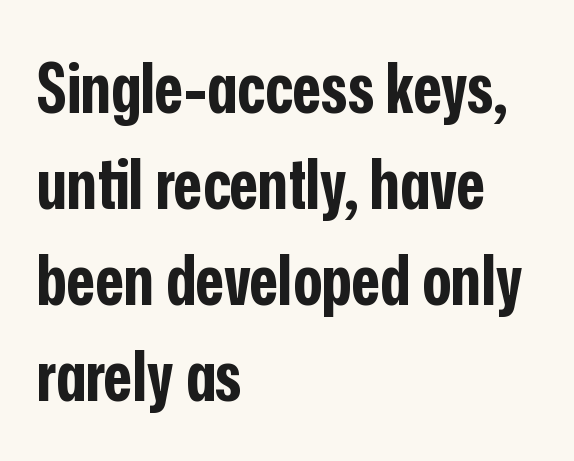
Note the varied advance widths — an 'i' is clearly narrower than an 'm'. Caption: multi-line text, flush left, ragged right. Any mark beneath the type? The region is blank. The typesetting leans heavy: a genuine bold.
